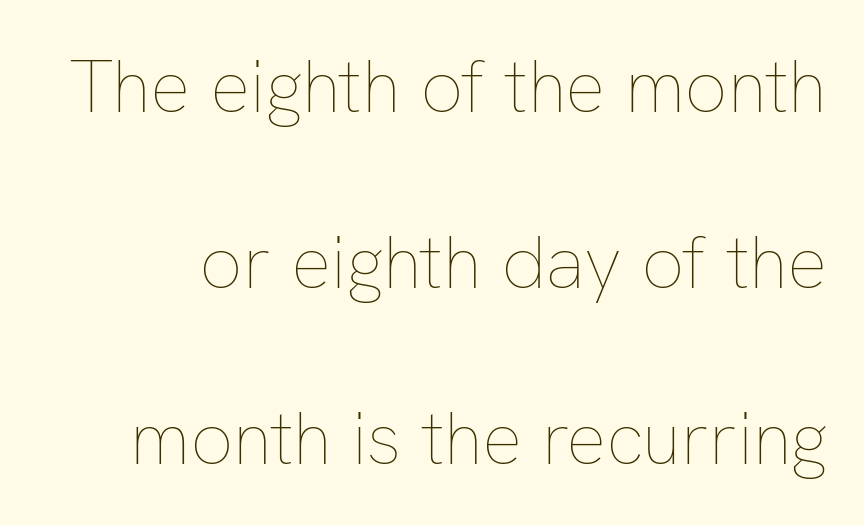
Q: Is the text bold? A: No.
Q: Is the text italic (slanted)? A: No, it is upright.
Q: Is the text underlined? A: No.
Q: Is the spacing between letters normal or unusually wide? A: Normal.
Q: Is the spacing between lines tight, normal or loose? A: Loose.
Q: Width (condensed, normal, or wide)? A: Normal.
Q: Stroke contrast? A: Low.
Q: x-height? A: Medium.
Q: Monospaced? A: No.
